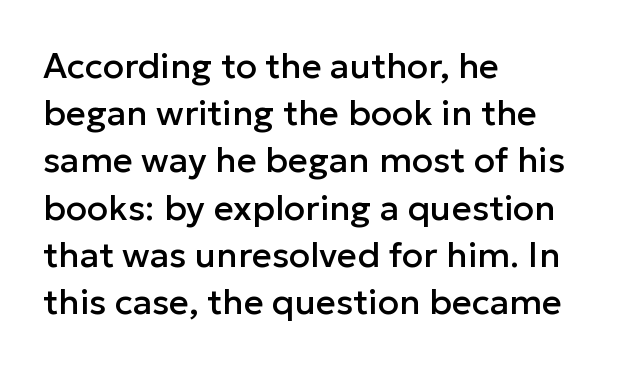
{"serif": "no", "italic": "no", "width": "normal", "stroke_contrast": "low", "x_height": "medium", "monospaced": "no", "underline": "no", "align": "left", "line_spacing": "normal", "line_spacing_ratio": 1.35, "letter_spacing": "normal", "letter_spacing_em": 0.0, "glyph_px": 35}
